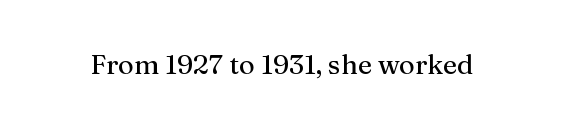
This rendering leaves character spacing at its baseline value. Has an underline been added? It has not. No italicization has been applied; the sample stays upright.
